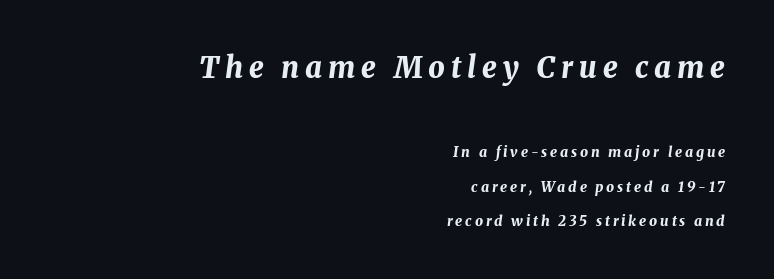
Look at the stroke-to-counter ratio: heavy, a bold. The face used here is proportionally spaced, like ordinary book or web type. Observe the wide spacing: letters keep a clear distance from each other. Every character sits at an angle, as italics do. Clear beneath every line of the passage.
